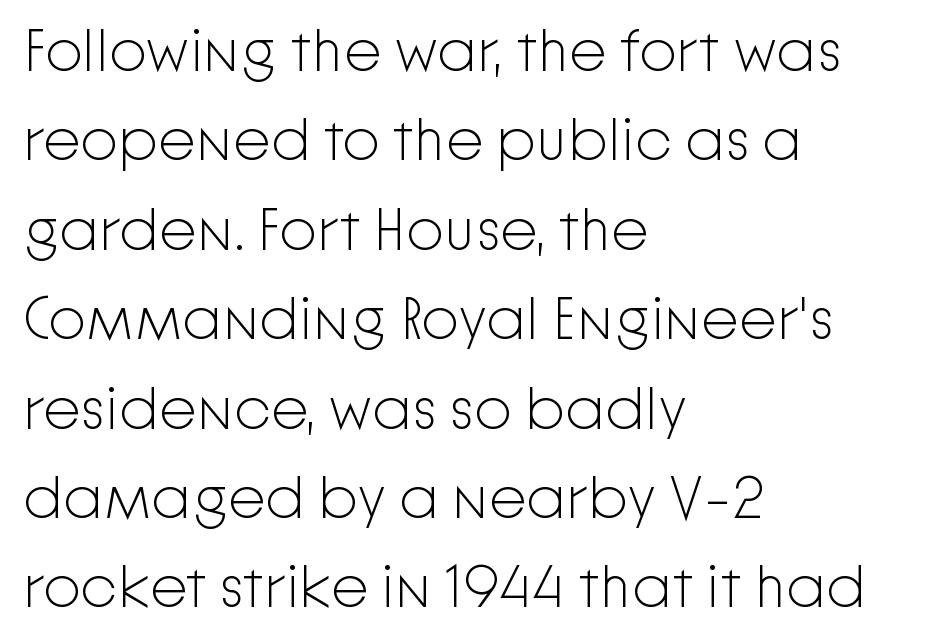
A sans-serif font was chosen for this passage. Honestly, the row spacing looks completely unremarkable. Type without underlining. Weight: not bold — regular or lighter.
